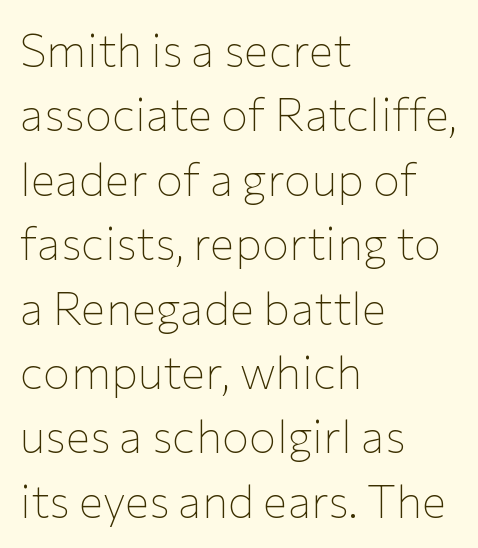
{"serif": "no", "italic": "no", "bold": "no", "weight": "thin", "width": "normal", "stroke_contrast": "low", "x_height": "medium", "monospaced": "no", "underline": "no", "align": "left", "line_spacing": "normal", "line_spacing_ratio": 1.4, "letter_spacing": "normal", "letter_spacing_em": 0.0, "glyph_px": 46}
